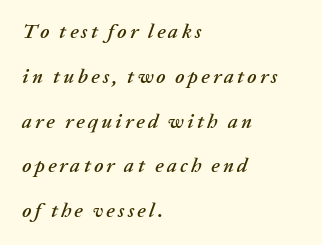
{"italic": "yes", "lean": "right", "slant_degrees": 20, "underline": "no", "align": "left", "line_spacing": "loose", "line_spacing_ratio": 2.24, "glyph_px": 20}
